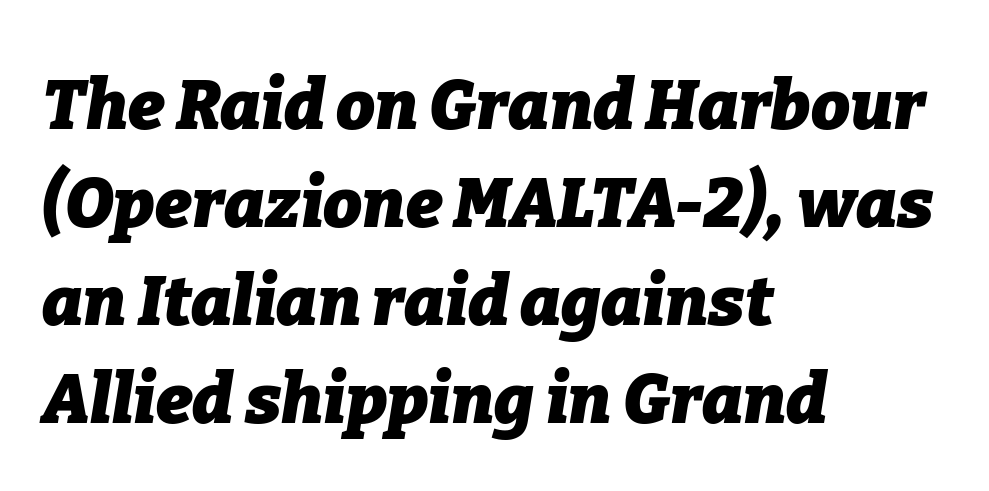
The image shows 69 px heavy type, italic (leaning right); set left-aligned, normal line spacing (1.42x), normal letter spacing, not underlined; low stroke contrast and a medium x-height.
